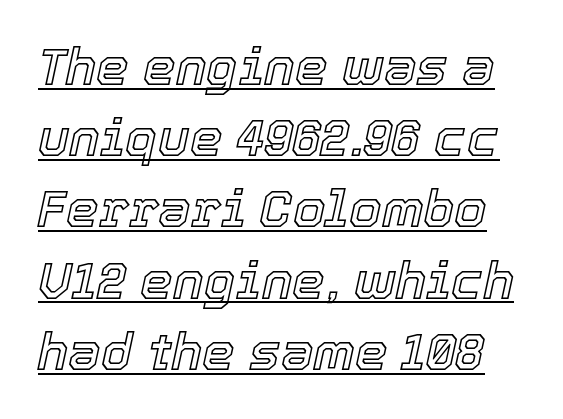
{"italic": "yes", "lean": "right", "slant_degrees": 12, "width": "normal", "x_height": "medium", "monospaced": "no", "underline": "yes", "line_spacing": "normal", "line_spacing_ratio": 1.37, "letter_spacing": "normal", "letter_spacing_em": 0.0, "glyph_px": 52}
